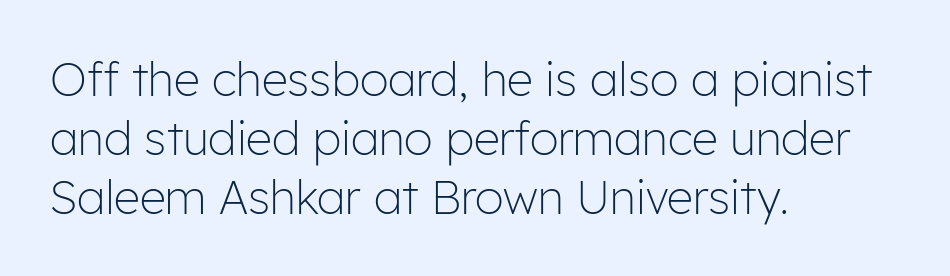
{"serif": "no", "italic": "no", "bold": "no", "weight": "light", "width": "normal", "stroke_contrast": "low", "x_height": "medium", "monospaced": "no", "underline": "no", "align": "left", "line_spacing": "normal", "line_spacing_ratio": 1.28, "letter_spacing": "normal", "letter_spacing_em": 0.0, "glyph_px": 46}
